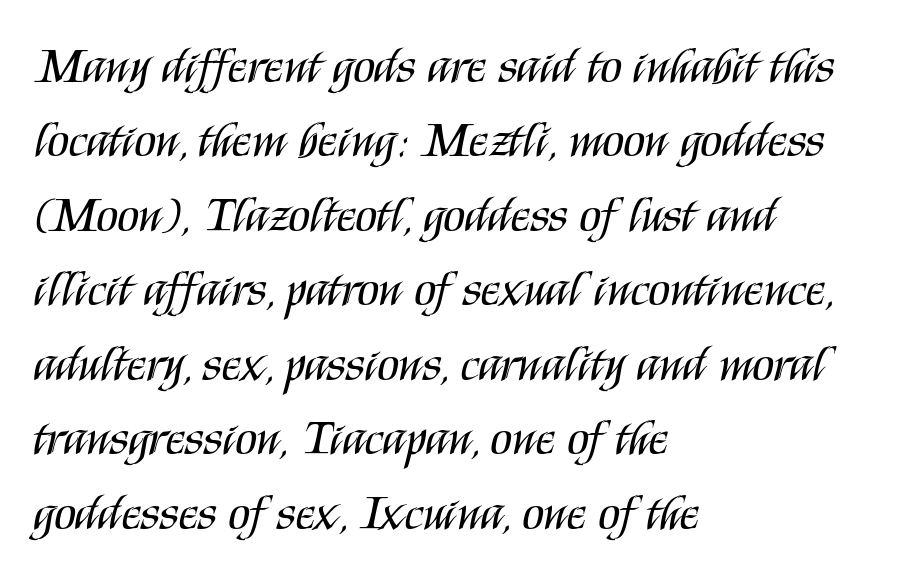
Serifs: no, the terminals of the letterforms are clean. No heavy texture on the line: the type isn't bold. The passage is arranged the way most books set body copy — flush left. A clean baseline with only descenders dipping below it.
